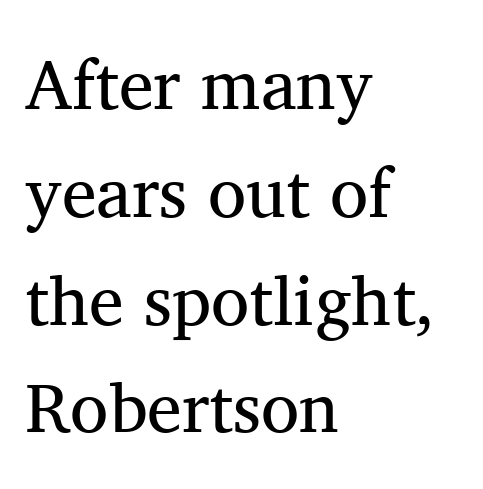
The image shows 70 px regular-weight serif type, upright; set left-aligned, normal line spacing (1.54x), normal letter spacing, not underlined; medium stroke contrast and a medium x-height.
